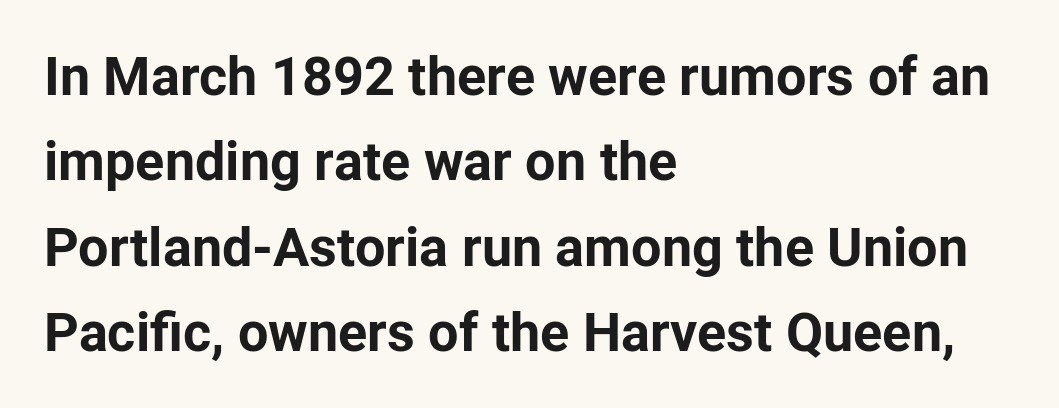
Q: Is the text bold? A: Yes.
Q: Is the text italic (slanted)? A: No, it is upright.
Q: Is the typeface a serif or a sans-serif typeface? A: Sans-serif.
Q: Is the text underlined? A: No.
Q: How is the paragraph aligned? A: Left-aligned.
Q: Is the spacing between letters normal or unusually wide? A: Normal.
Q: Is the spacing between lines tight, normal or loose? A: Normal.
Q: Width (condensed, normal, or wide)? A: Normal.
Q: Stroke contrast? A: Low.
Q: x-height? A: Medium.
Q: Monospaced? A: No.
